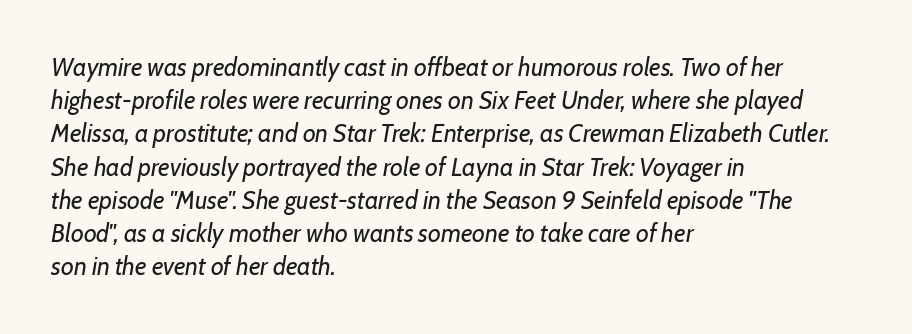
The image shows 25 px text type, italic (leaning right); set left-aligned, normal line spacing (1.33x), normal letter spacing, not underlined.
